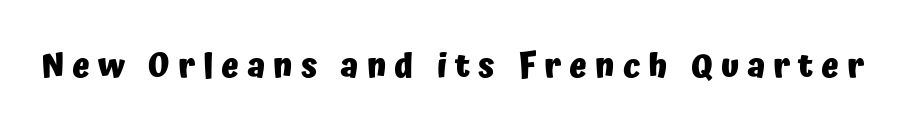
In terms of letterspacing, this is a distinctly airy, spread setting. Examine the stroke ends and you'll find no serifs. The letters are bold, with thick, heavy strokes. Do the characters align in a grid? No, the font is proportional. These lines were composed using upright roman letters. The specimen omits any rule beneath the text block's lines.
